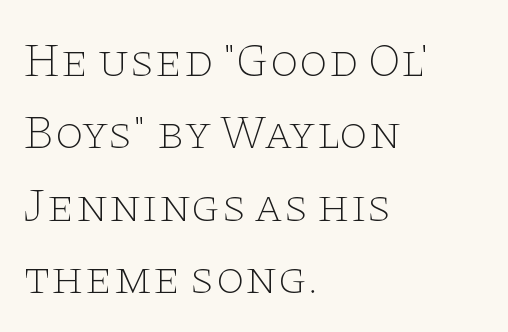
{"serif": "yes", "italic": "no", "bold": "no", "weight": "thin", "width": "wide", "stroke_contrast": "low", "x_height": "large", "monospaced": "no", "underline": "no", "align": "left", "line_spacing": "normal", "line_spacing_ratio": 1.54, "letter_spacing": "normal", "letter_spacing_em": 0.0, "glyph_px": 47}
